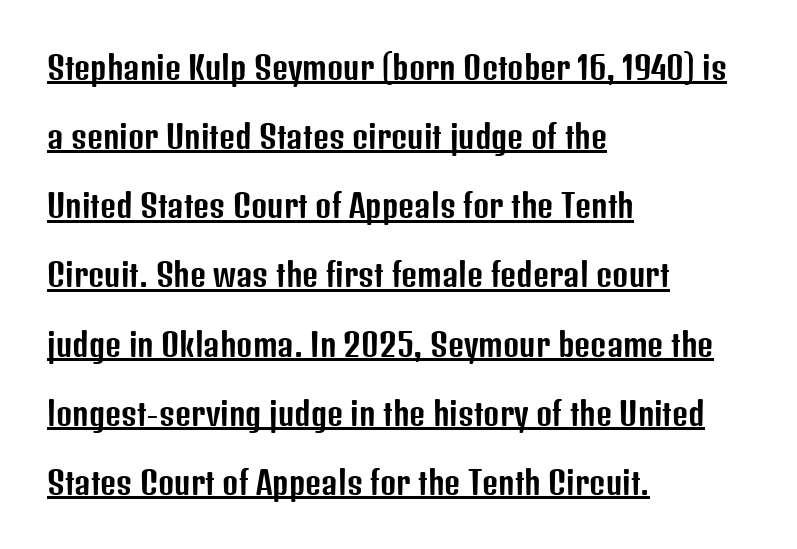
The image shows 31 px condensed sans-serif type, upright; set left-aligned, loose line spacing (2.23x), normal letter spacing, underlined; low stroke contrast and a medium x-height.
